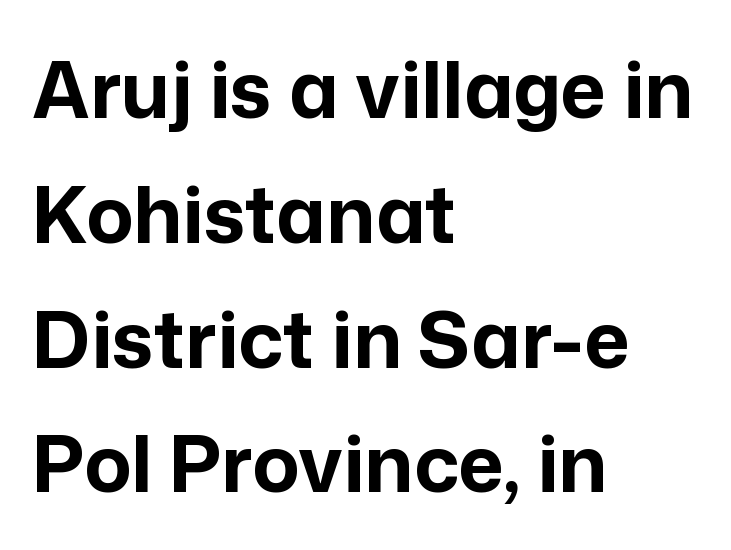
Looks like regular typesetting: each glyph gets only the width it needs. In CSS terms this would be text-align: left. Plenty of ink on the page — the face is bold. Here the glyphs are tracked normally, forming tight word shapes. I'd call this a sans setting — the letters go barefoot.
